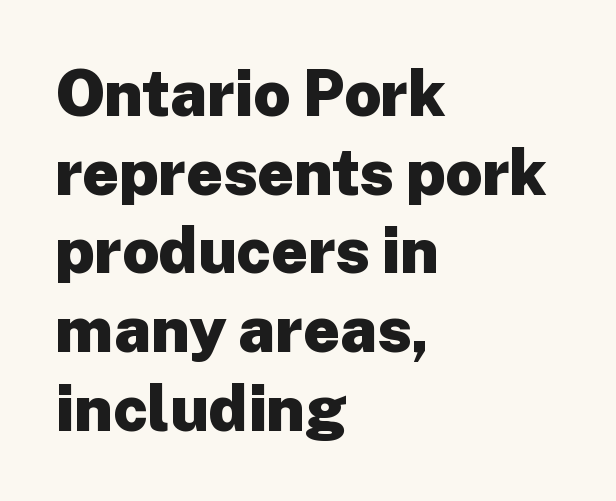
Q: Is the text bold? A: Yes.
Q: Is the text italic (slanted)? A: No, it is upright.
Q: Is the typeface a serif or a sans-serif typeface? A: Sans-serif.
Q: Is the text underlined? A: No.
Q: How is the paragraph aligned? A: Left-aligned.
Q: Is the spacing between letters normal or unusually wide? A: Normal.
Q: Width (condensed, normal, or wide)? A: Normal.
Q: Stroke contrast? A: Low.
Q: x-height? A: Medium.
Q: Monospaced? A: No.
